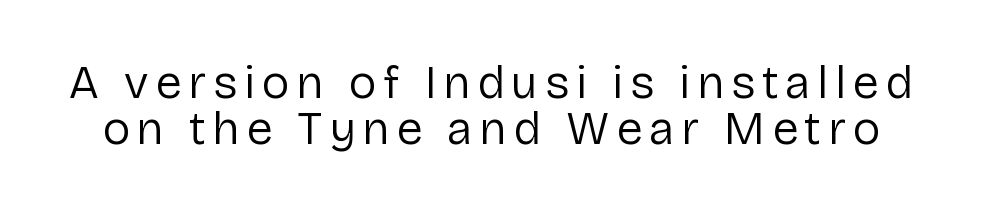
Ascenders rise straight up at ninety degrees. Proportional: the letters do not fall into vertical columns. Glance below the letters and you will spot only blank space. Vertically, the passage feels compressed, each row crowding the next. The face looks like a standard text weight, possibly lighter.
